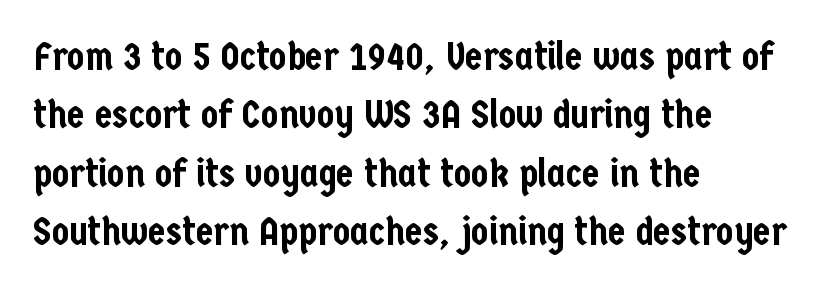
Q: Is the text italic (slanted)? A: No, it is upright.
Q: Is the typeface a serif or a sans-serif typeface? A: Sans-serif.
Q: Is the text underlined? A: No.
Q: How is the paragraph aligned? A: Left-aligned.
Q: Is the spacing between letters normal or unusually wide? A: Normal.
Q: Is the spacing between lines tight, normal or loose? A: Normal.
Q: Width (condensed, normal, or wide)? A: Condensed.
Q: Stroke contrast? A: Low.
Q: x-height? A: Medium.
Q: Monospaced? A: No.
